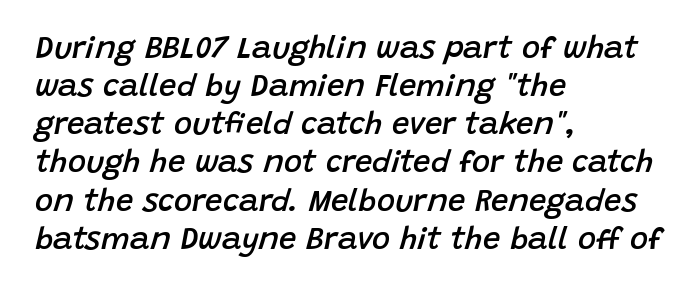
Q: Is the text bold? A: Semi-bold.
Q: Is the text italic (slanted)? A: Yes, it leans right by about 15 degrees.
Q: Is the text underlined? A: No.
Q: How is the paragraph aligned? A: Left-aligned.
Q: Is the spacing between letters normal or unusually wide? A: Normal.
Q: Width (condensed, normal, or wide)? A: Normal.
Q: Stroke contrast? A: Low.
Q: x-height? A: Large.
Q: Monospaced? A: No.
